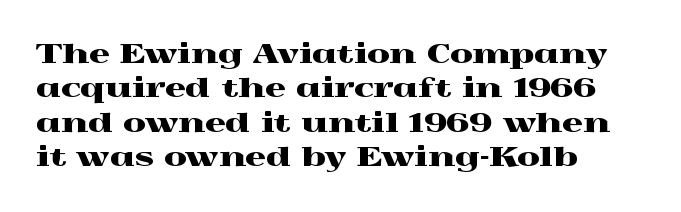
Q: Is the text italic (slanted)? A: No, it is upright.
Q: Is the text underlined? A: No.
Q: How is the paragraph aligned? A: Left-aligned.
Q: Is the spacing between letters normal or unusually wide? A: Normal.
Q: Is the spacing between lines tight, normal or loose? A: Normal.
